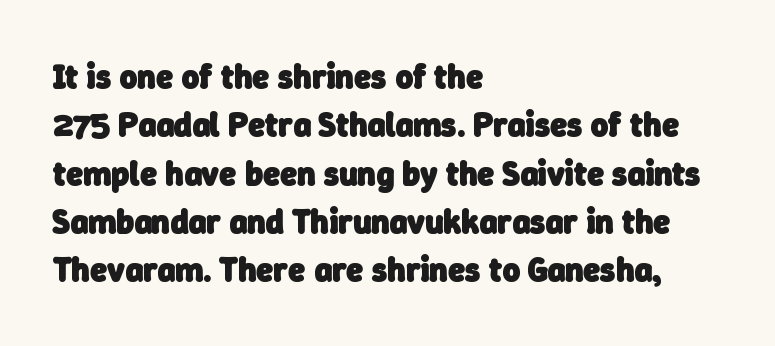
The type family on display is of the sans-serif kind. Type without underlining. Here the designer chose a conventional face with non-uniform glyph widths. The passage shown is emphatically bold. Tracking here is standard; glyphs follow each other at the usual distance.
